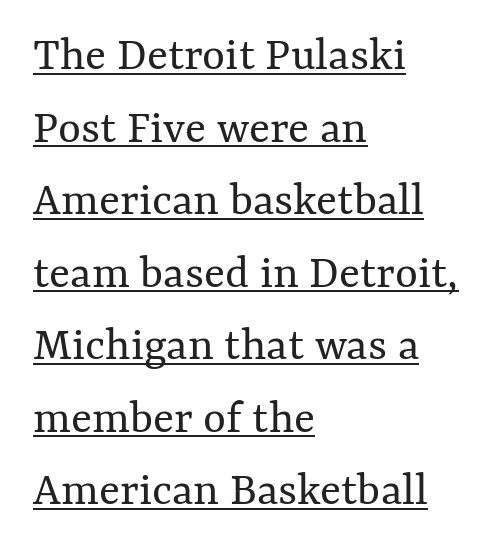
The image shows 49 px regular-weight type, upright; set left-aligned, normal line spacing (1.48x), normal letter spacing, underlined; medium stroke contrast and a medium x-height.
